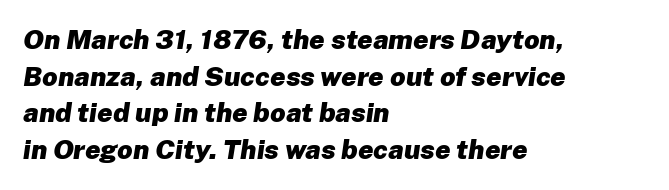
An italicized treatment has been applied to the whole sample. Vertical spacing — default. Reading down the block, your eye returns to a fixed left position each line. The gaps between neighbouring characters are ordinary and unremarkable.
